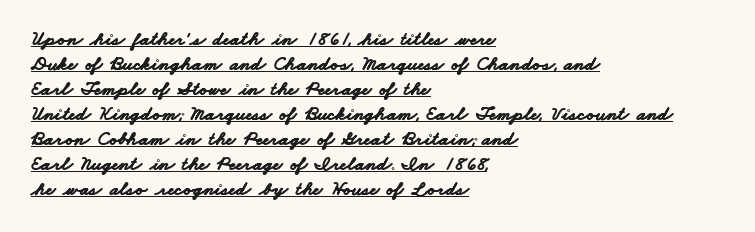
{"bold": "yes", "underline": "yes", "align": "left", "line_spacing": "normal", "line_spacing_ratio": 1.25, "letter_spacing": "normal", "letter_spacing_em": 0.0, "glyph_px": 20}
